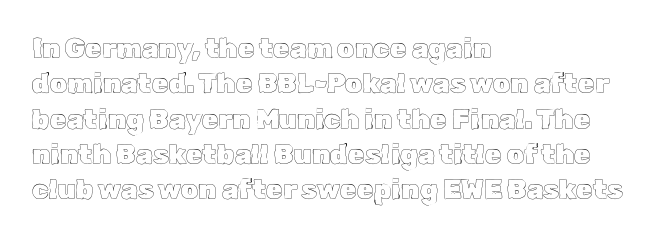
Interline gaps are of average width in this sample. The axis of the letterforms is exactly vertical. Casual observation: everything's shoved over to the left. These lines keep a tight, regular rhythm from letter to letter. Unmarked baselines from the first word to the last.
